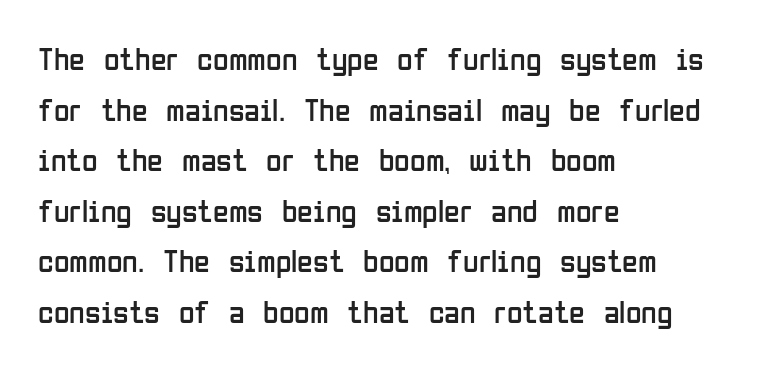
The image shows 32 px regular-weight, condensed sans-serif type, upright; set left-aligned, normal line spacing (1.58x), normal letter spacing, not underlined; low stroke contrast and a medium x-height.
